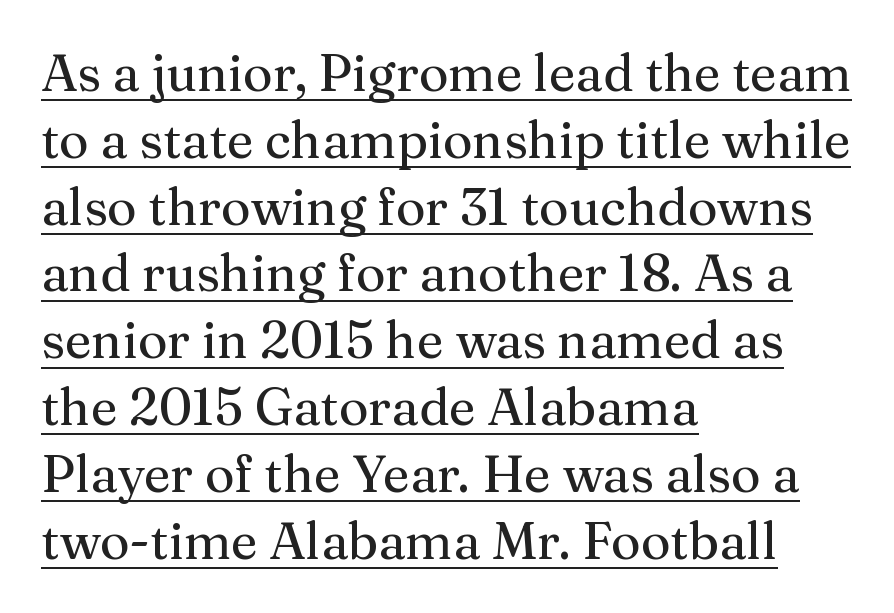
These lines are composed in type with serifs. Each line of the rendering has a horizontal stroke beneath the glyphs. Do the characters align in a grid? No, the font is proportional. A typesetter would call this zero additional tracking. Summary of vertical rhythm: regular, with standard interline spacing.
